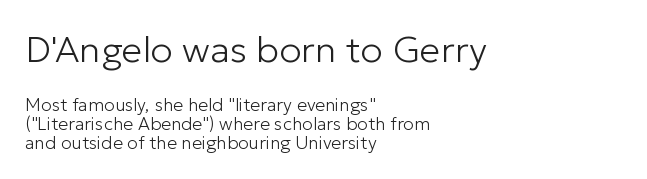
{"serif": "no", "italic": "no", "bold": "no", "weight": "light", "width": "normal", "stroke_contrast": "low", "x_height": "medium", "monospaced": "no", "underline": "no", "align": "left", "line_spacing": "tight", "line_spacing_ratio": 1.04, "letter_spacing": "normal", "letter_spacing_em": 0.0, "larger_block": "first", "size_ratio": 2.06, "glyph_px": 37}
